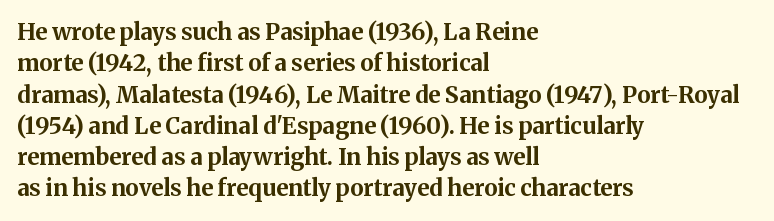
{"italic": "no", "bold": "yes", "underline": "no", "align": "left", "line_spacing": "normal", "line_spacing_ratio": 1.36, "letter_spacing": "normal", "letter_spacing_em": 0.0, "glyph_px": 23}
